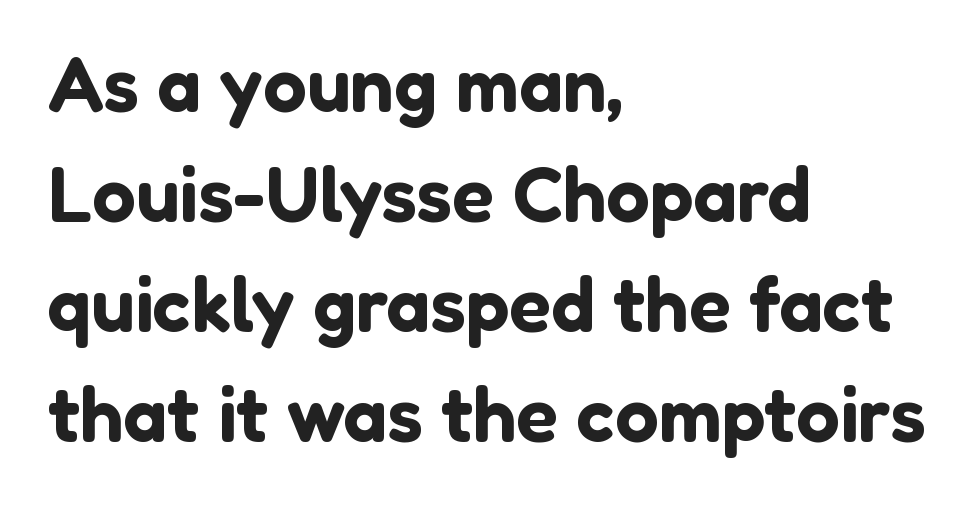
{"serif": "no", "italic": "no", "width": "normal", "stroke_contrast": "low", "x_height": "medium", "monospaced": "no", "underline": "no", "align": "left", "line_spacing": "normal", "line_spacing_ratio": 1.41, "letter_spacing": "normal", "letter_spacing_em": 0.0, "glyph_px": 78}
